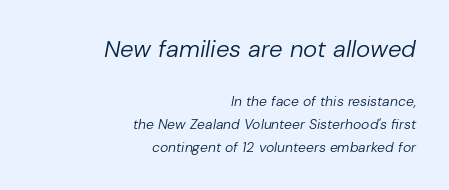
The image shows 24 px text type, italic (leaning right); set right-aligned, normal line spacing (1.65x), normal letter spacing, not underlined; the first (top) block is 1.71x larger.
